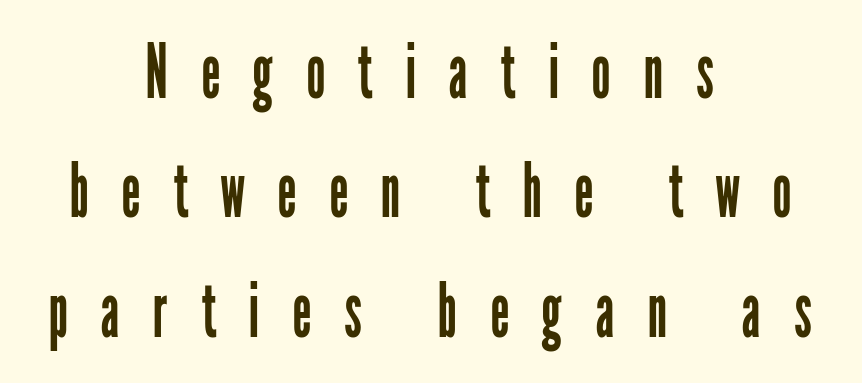
The image shows 76 px regular-weight, condensed sans-serif type, upright; set centered, normal line spacing (1.57x), unusually wide letter spacing (+0.43 em), not underlined; low stroke contrast and a medium x-height.
